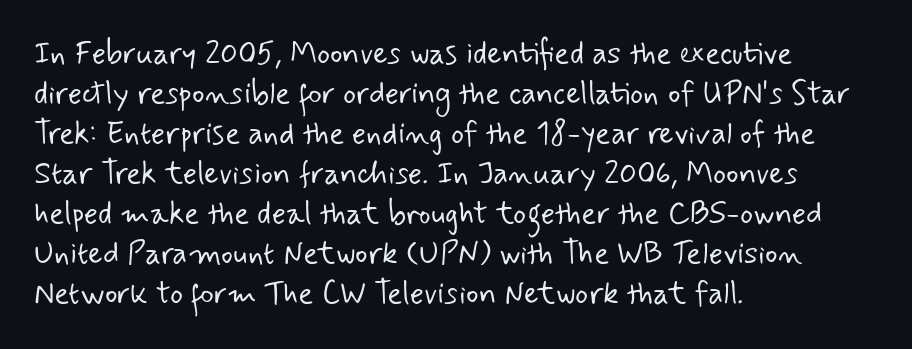
The image shows 31 px light sans-serif type; set left-aligned, normal line spacing (1.29x), normal letter spacing, not underlined; low stroke contrast and a small x-height.
